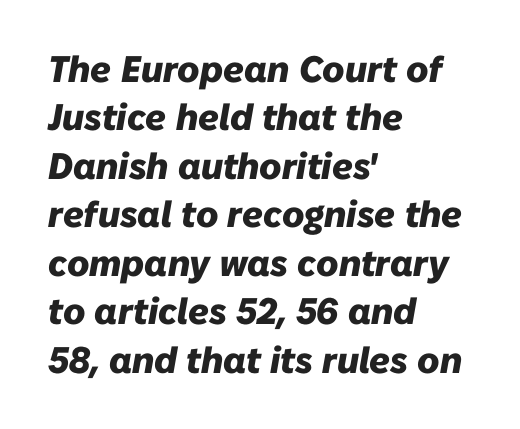
The image shows 37 px heavy type, italic (leaning right); set left-aligned, normal line spacing (1.31x), normal letter spacing, not underlined; low stroke contrast and a medium x-height.
